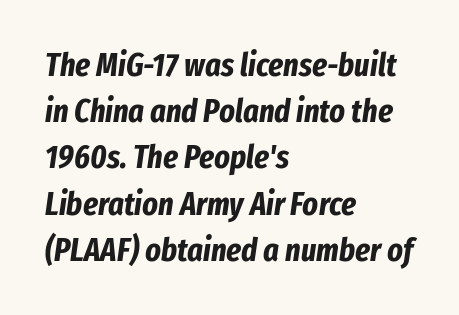
The image shows 33 px bold, condensed type, italic (leaning right); set left-aligned, normal line spacing (1.4x), normal letter spacing, not underlined; low stroke contrast and a medium x-height.
